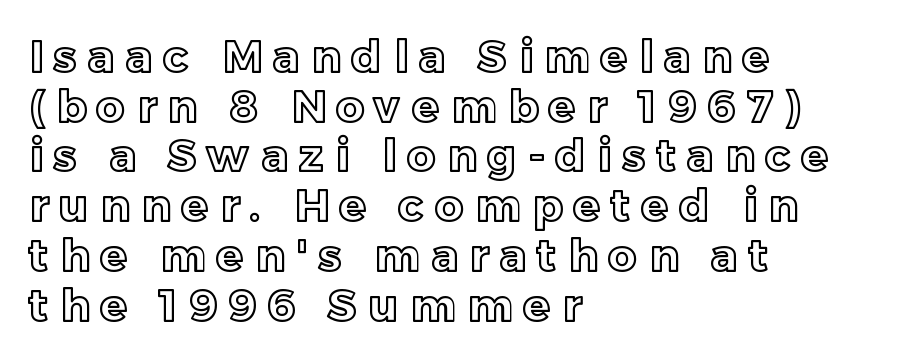
Honestly, the rows look squashed on top of each other. The letters advance in unequal steps, a hallmark of proportional type. Tracking here is generous; glyphs stand well apart from one another. Lines of text with bare space underneath.
